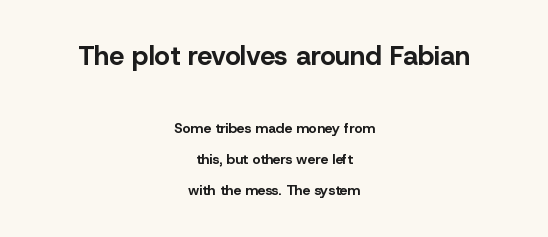
Q: Is the text bold? A: Yes.
Q: Is the text italic (slanted)? A: No, it is upright.
Q: Is the text underlined? A: No.
Q: How is the paragraph aligned? A: Centered.
Q: Is the spacing between letters normal or unusually wide? A: Normal.
Q: Is the spacing between lines tight, normal or loose? A: Loose.
Q: Which block of text is set in a larger size, the first (top) or the second (bottom)? A: The first (top) one.
